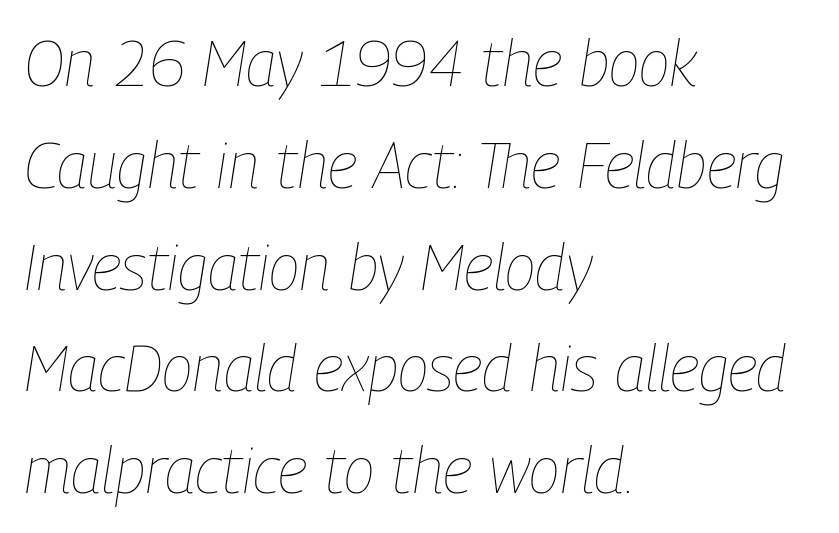
The image shows 64 px thin, condensed type, italic (leaning right); set left-aligned, normal line spacing (1.59x), normal letter spacing, not underlined; low stroke contrast and a medium x-height.
